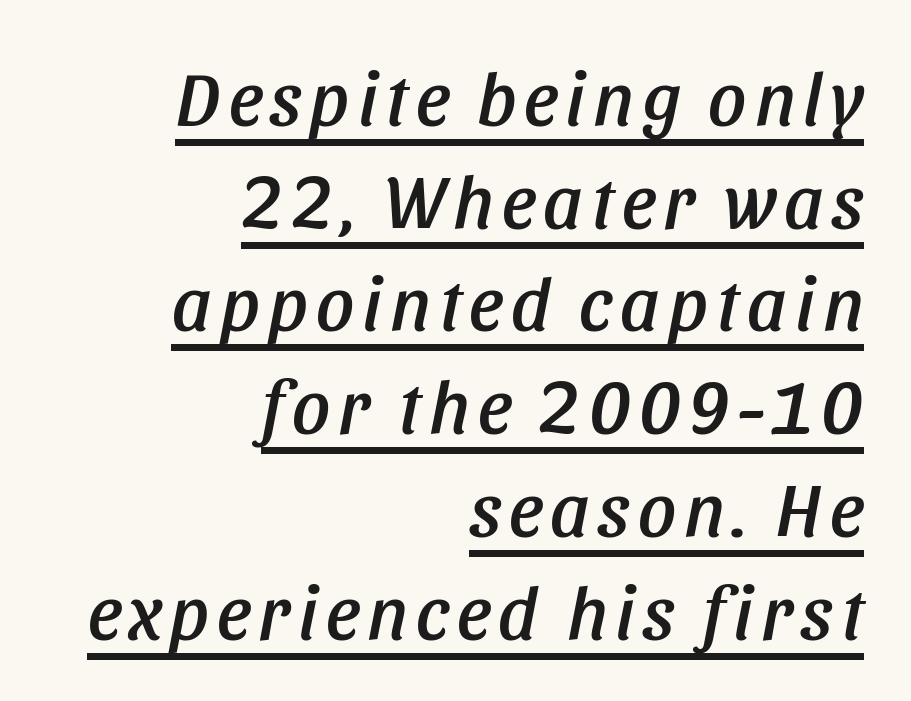
{"italic": "yes", "lean": "right", "slant_degrees": 11, "width": "condensed", "stroke_contrast": "low", "x_height": "large", "monospaced": "no", "underline": "yes", "align": "right", "line_spacing": "normal", "line_spacing_ratio": 1.37, "glyph_px": 75}
